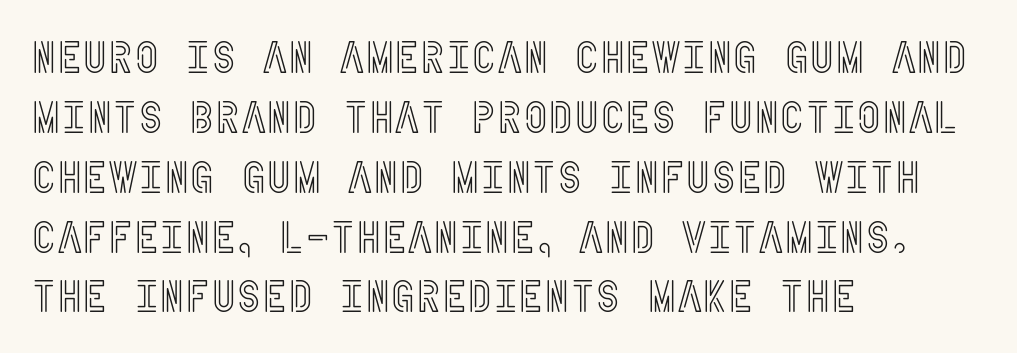
Q: Is the text italic (slanted)? A: No, it is upright.
Q: Is the text underlined? A: No.
Q: How is the paragraph aligned? A: Left-aligned.
Q: Is the spacing between letters normal or unusually wide? A: Normal.
Q: Is the spacing between lines tight, normal or loose? A: Normal.
Q: Width (condensed, normal, or wide)? A: Condensed.
Q: x-height? A: Large.
